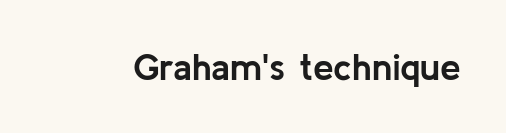
{"serif": "no", "italic": "no", "bold": "yes", "weight": "semibold", "width": "normal", "stroke_contrast": "low", "x_height": "medium", "monospaced": "no", "underline": "no", "letter_spacing": "normal", "letter_spacing_em": 0.0, "glyph_px": 37}
